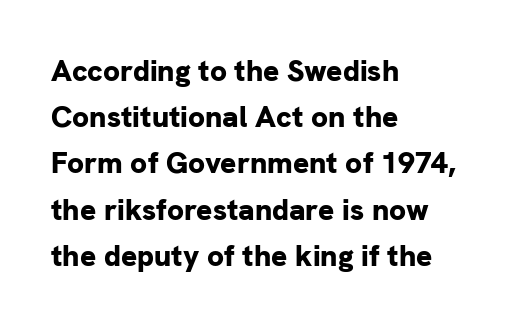
Q: Is the text bold? A: Yes.
Q: Is the text italic (slanted)? A: No, it is upright.
Q: Is the typeface a serif or a sans-serif typeface? A: Sans-serif.
Q: Is the text underlined? A: No.
Q: How is the paragraph aligned? A: Left-aligned.
Q: Is the spacing between letters normal or unusually wide? A: Normal.
Q: Is the spacing between lines tight, normal or loose? A: Normal.
Q: Width (condensed, normal, or wide)? A: Normal.
Q: Stroke contrast? A: Low.
Q: x-height? A: Medium.
Q: Monospaced? A: No.
